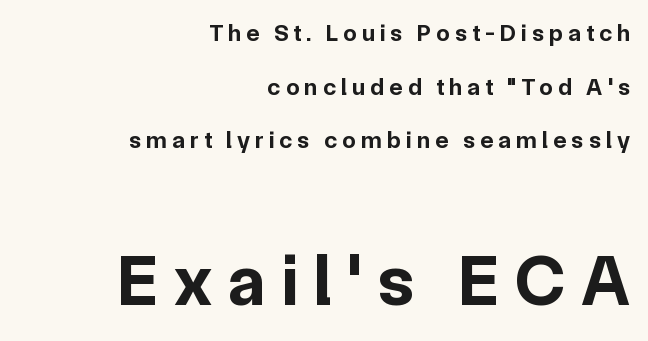
{"serif": "no", "italic": "no", "bold": "yes", "weight": "bold", "width": "normal", "stroke_contrast": "low", "x_height": "medium", "monospaced": "no", "underline": "no", "align": "right", "line_spacing": "loose", "line_spacing_ratio": 2.23, "letter_spacing": "wide", "letter_spacing_em": 0.22, "larger_block": "second", "size_ratio": 3.04, "glyph_px": 73}
